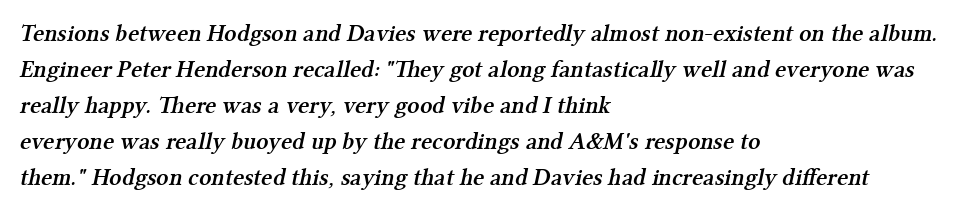
{"bold": "semi", "underline": "no", "align": "left", "line_spacing": "normal", "line_spacing_ratio": 1.5, "letter_spacing": "normal", "letter_spacing_em": 0.0, "glyph_px": 24}
